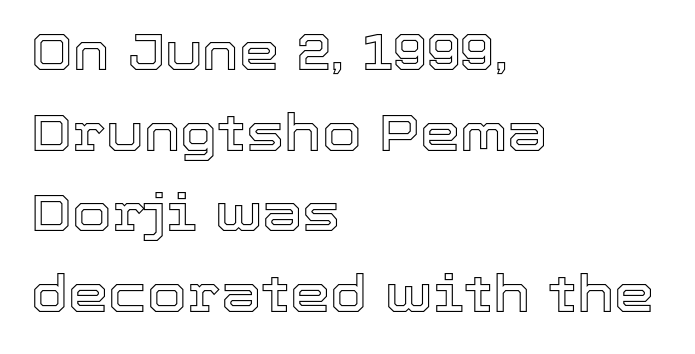
The image shows 51 px text type, upright; set left-aligned, normal line spacing (1.58x), normal letter spacing, not underlined; a medium x-height.
